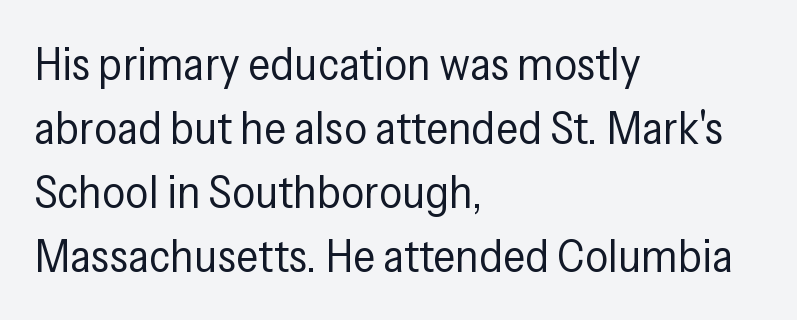
Q: Is the text bold? A: No.
Q: Is the text italic (slanted)? A: No, it is upright.
Q: Is the typeface a serif or a sans-serif typeface? A: Sans-serif.
Q: Is the text underlined? A: No.
Q: How is the paragraph aligned? A: Left-aligned.
Q: Is the spacing between letters normal or unusually wide? A: Normal.
Q: Is the spacing between lines tight, normal or loose? A: Normal.
Q: Width (condensed, normal, or wide)? A: Condensed.
Q: Stroke contrast? A: Low.
Q: x-height? A: Medium.
Q: Monospaced? A: No.
